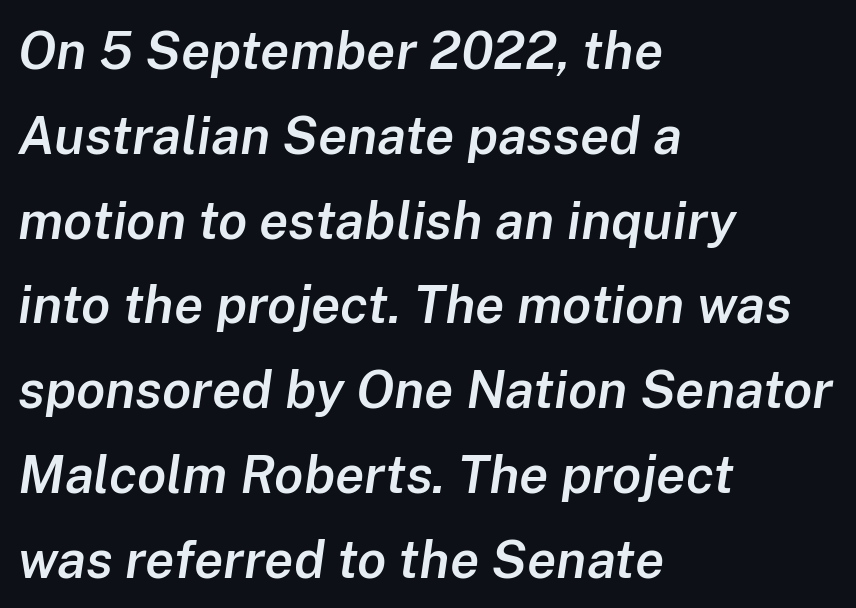
{"italic": "yes", "lean": "right", "slant_degrees": 8, "bold": "semi", "weight": "semibold", "width": "normal", "stroke_contrast": "low", "x_height": "medium", "monospaced": "no", "underline": "no", "align": "left", "line_spacing": "normal", "line_spacing_ratio": 1.6, "letter_spacing": "normal", "letter_spacing_em": 0.0, "glyph_px": 53}
